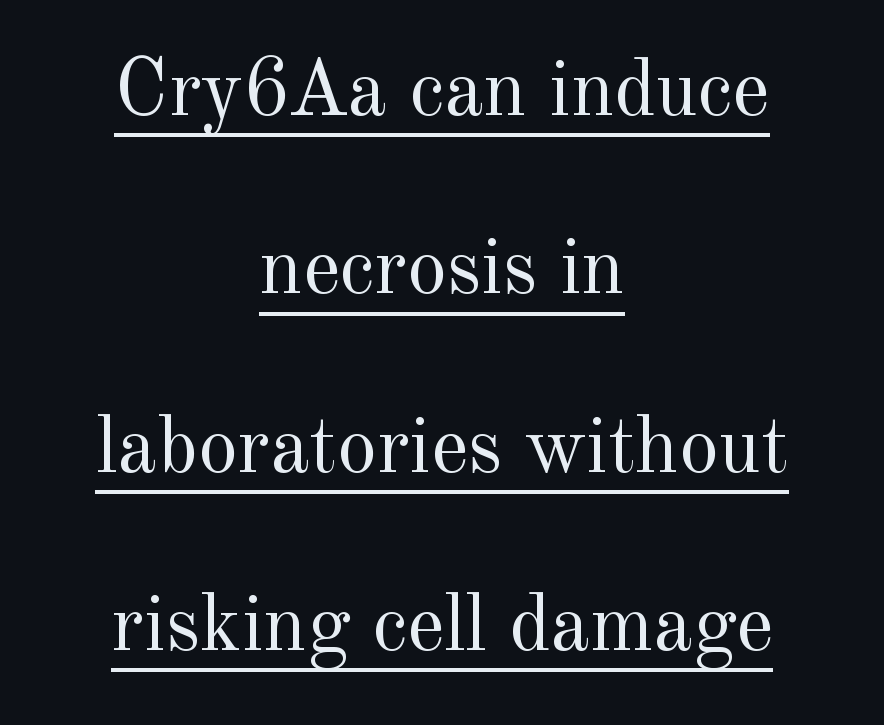
Q: Is the text bold? A: No.
Q: Is the text italic (slanted)? A: No, it is upright.
Q: Is the typeface a serif or a sans-serif typeface? A: Serif.
Q: Is the text underlined? A: Yes.
Q: How is the paragraph aligned? A: Centered.
Q: Is the spacing between letters normal or unusually wide? A: Normal.
Q: Is the spacing between lines tight, normal or loose? A: Loose.
Q: Width (condensed, normal, or wide)? A: Normal.
Q: x-height? A: Small.
Q: Monospaced? A: No.
